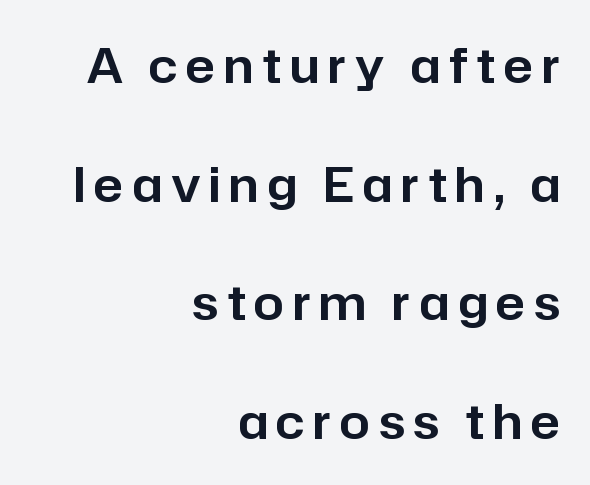
Q: Is the text italic (slanted)? A: No, it is upright.
Q: Is the typeface a serif or a sans-serif typeface? A: Sans-serif.
Q: Is the text underlined? A: No.
Q: How is the paragraph aligned? A: Right-aligned.
Q: Is the spacing between lines tight, normal or loose? A: Loose.
Q: Width (condensed, normal, or wide)? A: Normal.
Q: Stroke contrast? A: Low.
Q: x-height? A: Medium.
Q: Monospaced? A: No.
